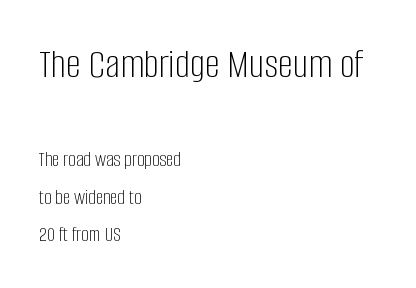
{"serif": "no", "italic": "no", "bold": "no", "weight": "light", "width": "condensed", "stroke_contrast": "low", "x_height": "large", "monospaced": "no", "underline": "no", "align": "left", "line_spacing_ratio": 1.78, "letter_spacing": "normal", "letter_spacing_em": 0.0, "larger_block": "first", "size_ratio": 2.0, "glyph_px": 42}
